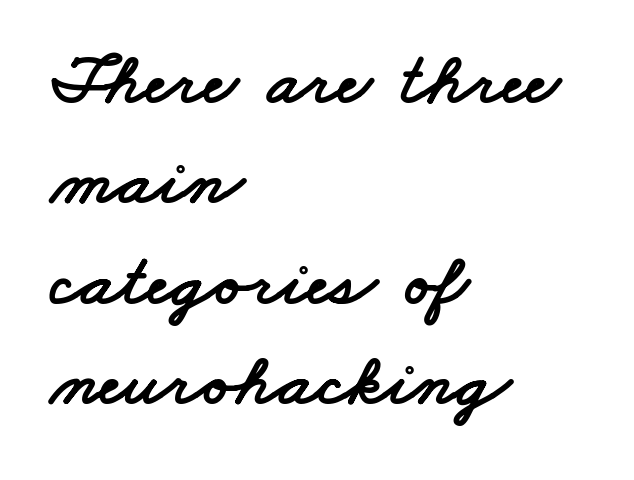
Q: Is the typeface a serif or a sans-serif typeface? A: Sans-serif.
Q: Is the text underlined? A: No.
Q: How is the paragraph aligned? A: Left-aligned.
Q: Is the spacing between letters normal or unusually wide? A: Normal.
Q: Is the spacing between lines tight, normal or loose? A: Normal.
Q: Width (condensed, normal, or wide)? A: Wide.
Q: Stroke contrast? A: Low.
Q: x-height? A: Small.
Q: Monospaced? A: No.
